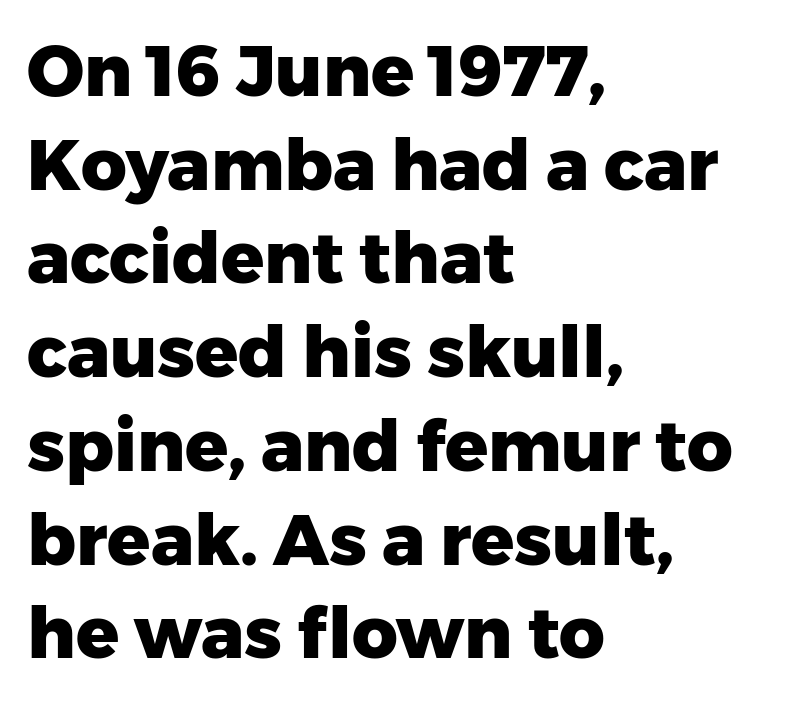
{"serif": "no", "italic": "no", "bold": "yes", "weight": "heavy", "width": "normal", "stroke_contrast": "low", "x_height": "medium", "monospaced": "no", "underline": "no", "align": "left", "line_spacing": "normal", "line_spacing_ratio": 1.32, "letter_spacing": "normal", "letter_spacing_em": 0.0, "glyph_px": 71}
